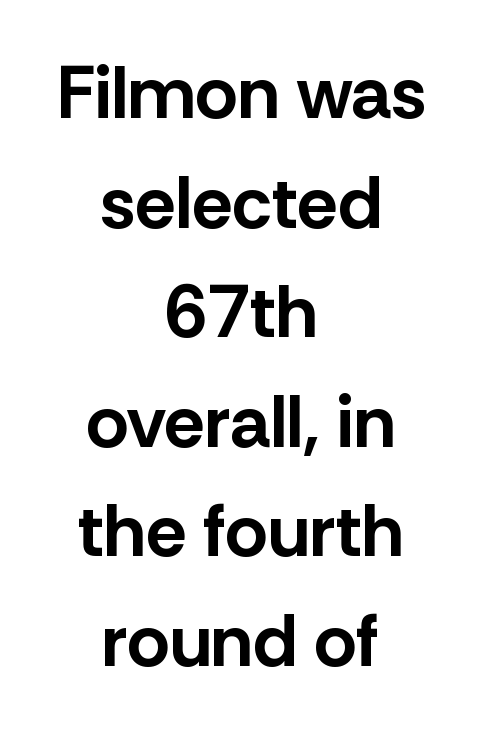
The image shows 74 px bold sans-serif type, upright; set centered, normal line spacing (1.48x), normal letter spacing, not underlined; low stroke contrast and a medium x-height.
